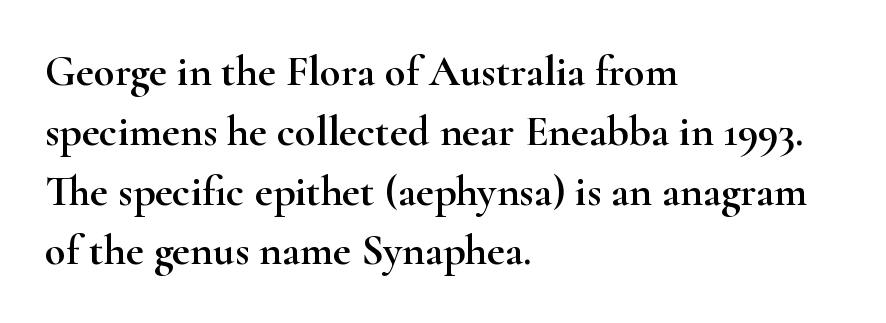
This sample is left-justified, so line endings fall wherever the words run out. Do the letters lean? They stand straight. This block has exactly the height ordinary leading produces. The zone under the glyphs is completely vacant. Regarding serifs, this sample has them.
